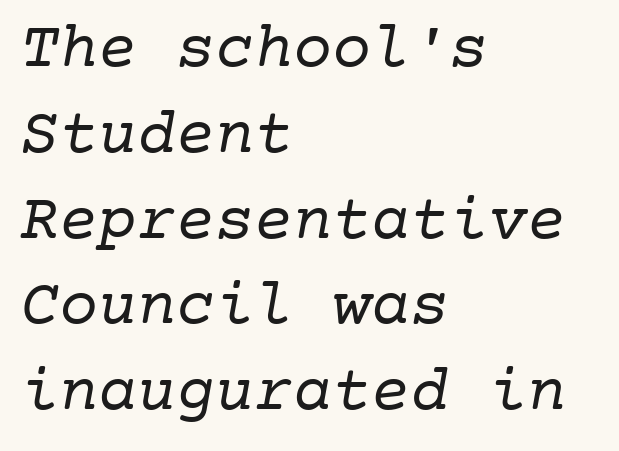
Q: Is the text bold? A: No.
Q: Is the typeface a serif or a sans-serif typeface? A: Serif.
Q: Is the text underlined? A: No.
Q: How is the paragraph aligned? A: Left-aligned.
Q: Is the spacing between letters normal or unusually wide? A: Normal.
Q: Is the spacing between lines tight, normal or loose? A: Normal.
Q: Width (condensed, normal, or wide)? A: Normal.
Q: Stroke contrast? A: Low.
Q: x-height? A: Medium.
Q: Monospaced? A: Yes.
